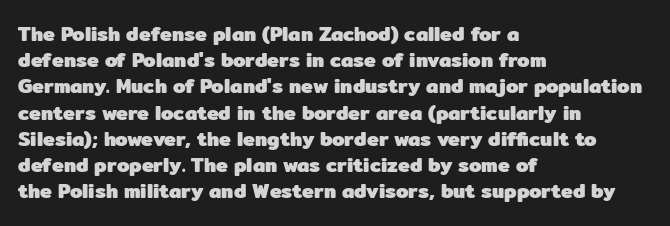
The image shows 20 px bold type, upright; set left-aligned, normal line spacing (1.31x), normal letter spacing, not underlined.
